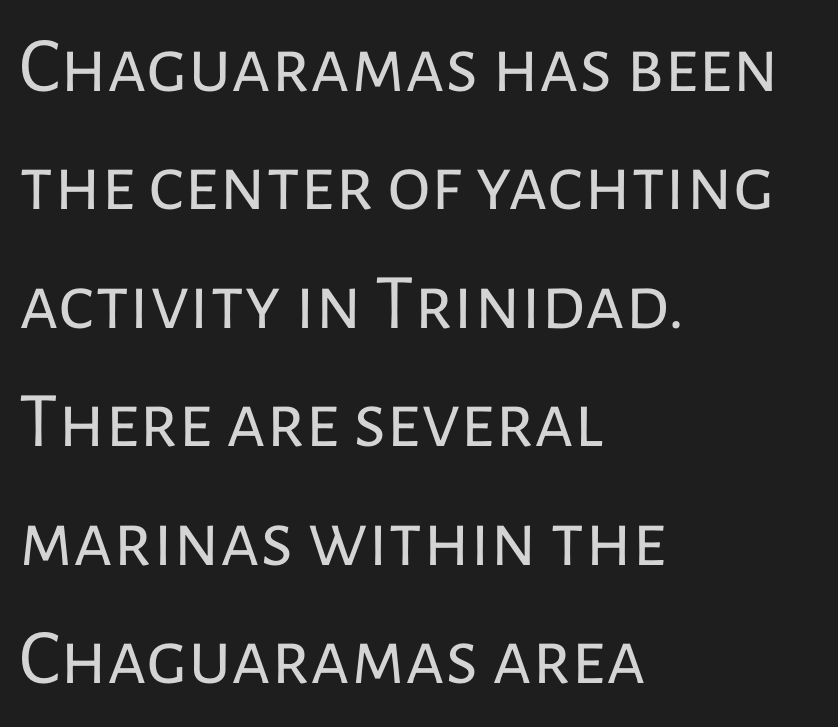
{"serif": "no", "italic": "no", "bold": "no", "weight": "regular", "width": "normal", "stroke_contrast": "low", "x_height": "medium", "monospaced": "no", "underline": "no", "align": "left", "line_spacing": "normal", "line_spacing_ratio": 1.5, "letter_spacing": "normal", "letter_spacing_em": 0.0, "glyph_px": 79}
